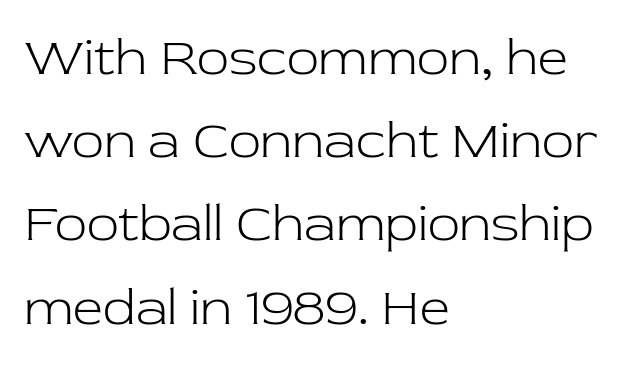
{"serif": "yes", "italic": "no", "bold": "no", "weight": "light", "width": "normal", "stroke_contrast": "low", "x_height": "medium", "monospaced": "no", "underline": "no", "align": "left", "line_spacing": "normal", "line_spacing_ratio": 1.57, "letter_spacing": "normal", "letter_spacing_em": 0.0, "glyph_px": 53}
